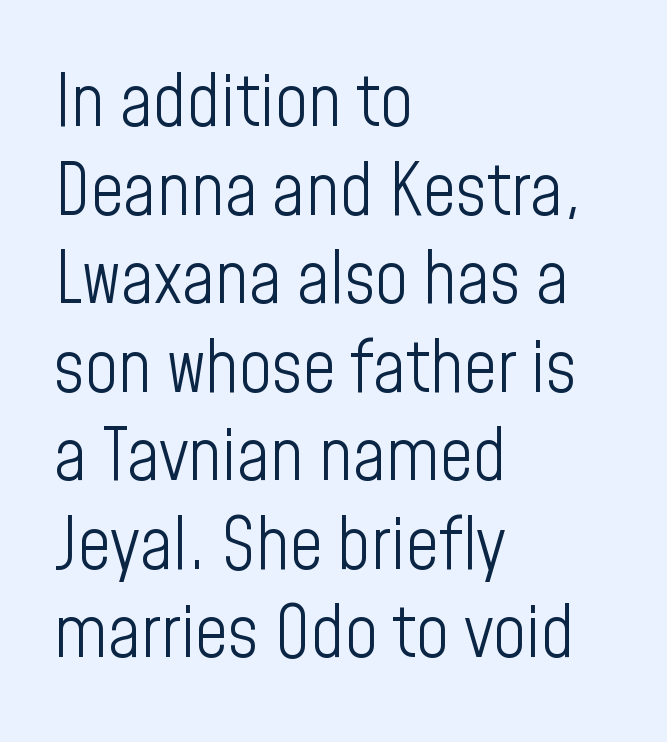
The text block is weighted toward the left margin, trailing off unevenly rightward. The weight tops out at a normal text grade. You could call the tracking neutral — neither tight nor loose. Proportional: the letters do not fall into vertical columns. No italicization has been applied; the sample stays upright. The string is rendered with underlining switched off.
